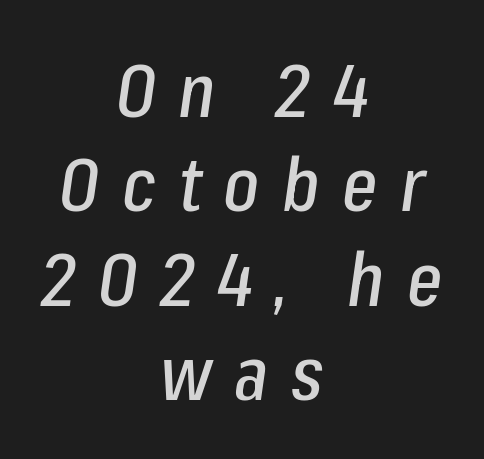
The image shows 75 px condensed type, italic (leaning right); set centered, normal line spacing (1.26x), unusually wide letter spacing (+0.3 em), not underlined; low stroke contrast and a medium x-height.
